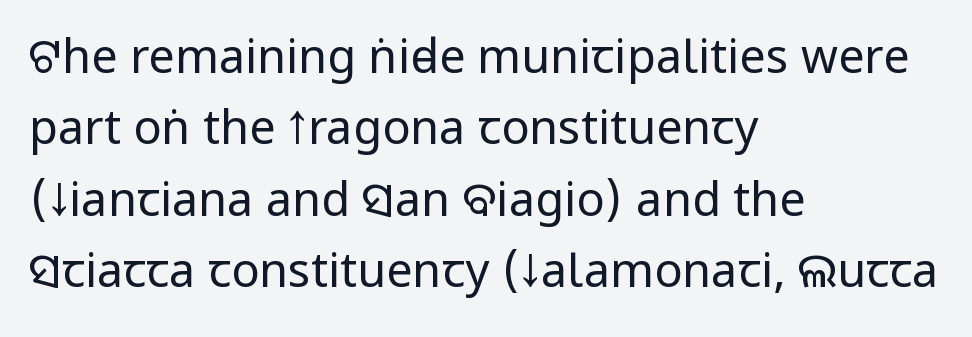
Tracking here is standard; glyphs follow each other at the usual distance. Notice how the stems are strictly vertical — no italics here. Here the designer chose a conventional face with non-uniform glyph widths. Words float on clear page, feet unadorned. Each stroke keeps to a modest, everyday thickness or less.
